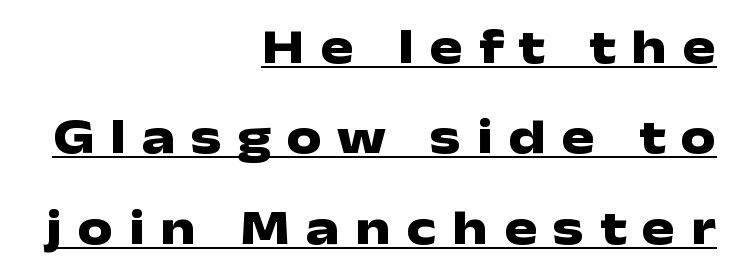
The image shows 50 px heavy, wide sans-serif type, upright; set right-aligned, line spacing 1.81x, unusually wide letter spacing (+0.31 em), underlined; low stroke contrast and a medium x-height.
